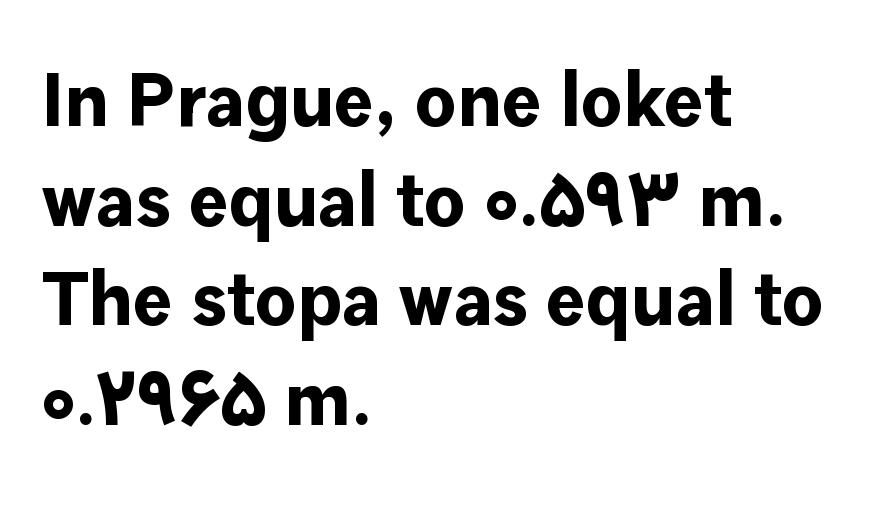
Evenly set lines give the paragraph a standard silhouette. The face used here is rendered with its standard letterfit. The letters carry no serifs — their stems end cleanly without finishing strokes. The type sits square on the baseline with zero lean.
